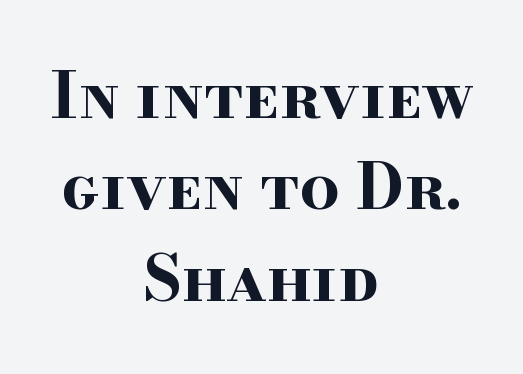
{"serif": "yes", "italic": "no", "bold": "yes", "weight": "bold", "width": "wide", "stroke_contrast": "high", "x_height": "small", "monospaced": "no", "underline": "no", "align": "center", "line_spacing": "normal", "line_spacing_ratio": 1.45, "letter_spacing": "normal", "letter_spacing_em": 0.0, "glyph_px": 63}
